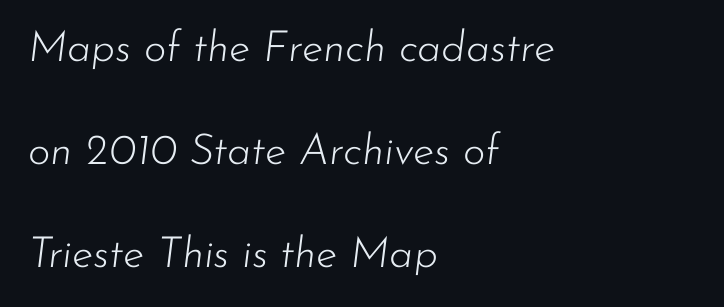
Tracking value appears to be zero — textbook default spacing. The specimen reads as italic at a glance. The lines are spread far apart with generous leading. The passage shown is typed in a proportional face where columns would drift.
